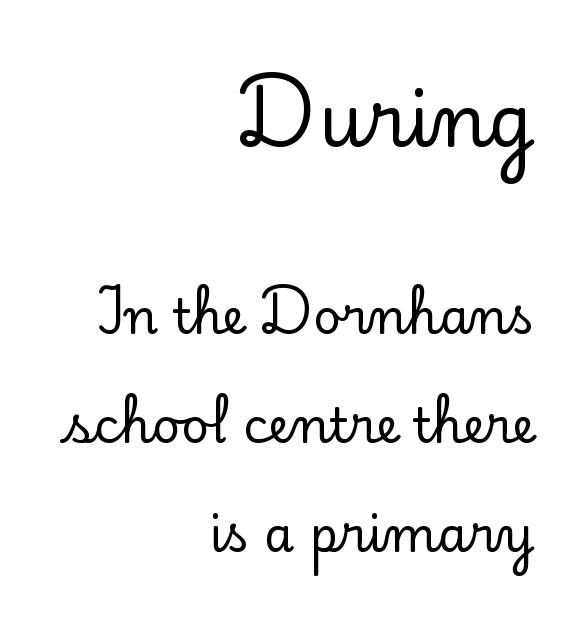
The image shows 72 px serif type, upright; set right-aligned, loose line spacing (2.27x), normal letter spacing, not underlined; the first (top) block is 1.5x larger; low stroke contrast and a small x-height.
